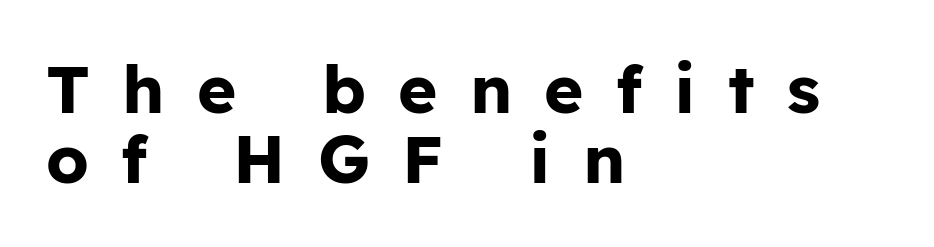
The image shows 67 px bold sans-serif type, upright; set left-aligned, tight line spacing (1.05x), unusually wide letter spacing (+0.48 em), not underlined; low stroke contrast and a medium x-height.
